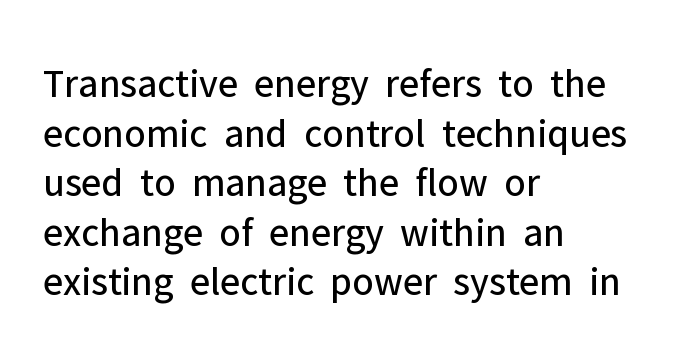
{"serif": "no", "italic": "no", "bold": "no", "weight": "regular", "width": "normal", "stroke_contrast": "low", "x_height": "medium", "monospaced": "no", "underline": "no", "align": "left", "line_spacing_ratio": 1.21, "letter_spacing": "normal", "letter_spacing_em": 0.0, "glyph_px": 41}
